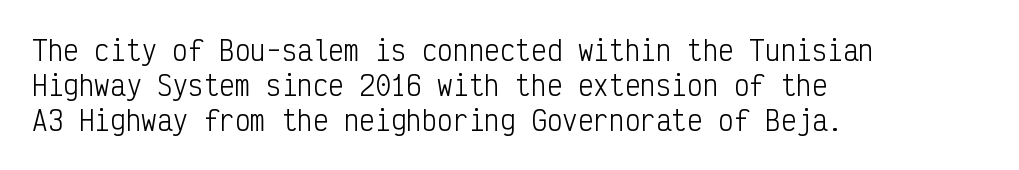
{"italic": "no", "bold": "no", "underline": "no", "align": "left", "line_spacing": "normal", "line_spacing_ratio": 1.34, "letter_spacing": "normal", "letter_spacing_em": 0.0, "glyph_px": 26}
